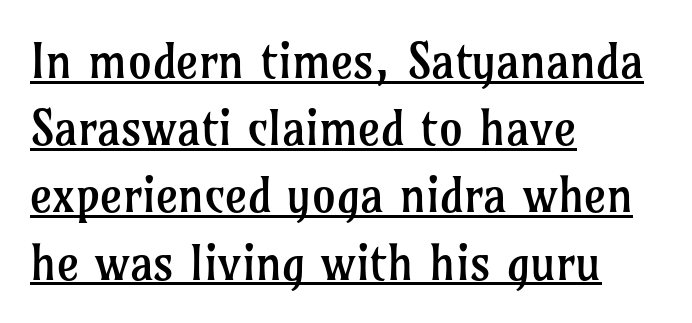
{"serif": "yes", "italic": "no", "bold": "no", "weight": "regular", "width": "normal", "stroke_contrast": "low", "x_height": "medium", "monospaced": "no", "underline": "yes", "align": "left", "line_spacing": "normal", "line_spacing_ratio": 1.4, "letter_spacing": "normal", "letter_spacing_em": 0.0, "glyph_px": 48}
